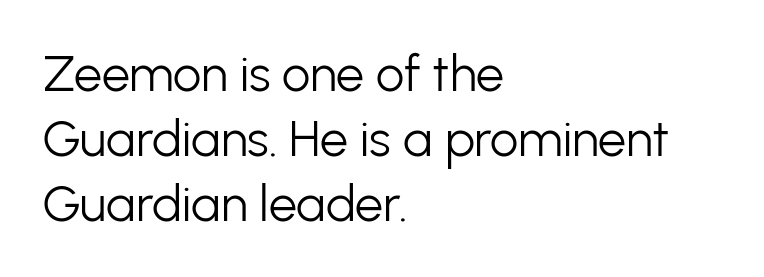
{"serif": "no", "italic": "no", "bold": "no", "weight": "light", "width": "normal", "stroke_contrast": "low", "x_height": "medium", "monospaced": "no", "underline": "no", "align": "left", "line_spacing": "normal", "line_spacing_ratio": 1.3, "letter_spacing": "normal", "letter_spacing_em": 0.0, "glyph_px": 50}
